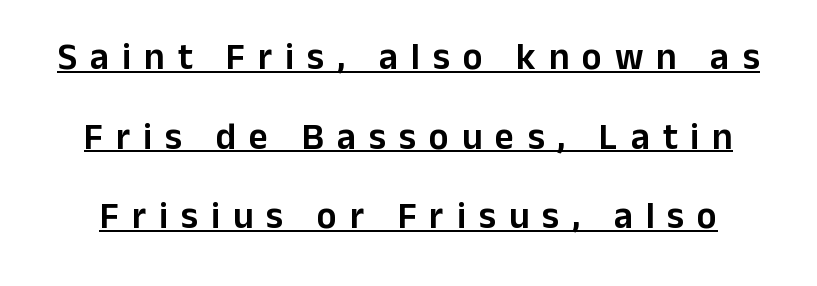
The image shows 37 px sans-serif type, upright; set loose line spacing (2.15x), unusually wide letter spacing (+0.35 em), underlined; low stroke contrast and a medium x-height.
